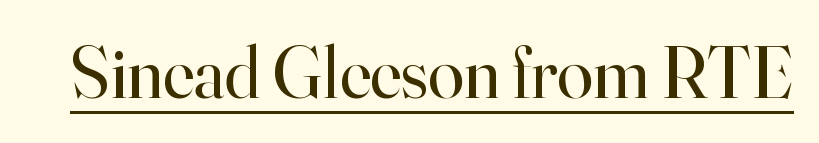
The image shows 73 px regular-weight serif type, upright; set normal letter spacing, underlined; high stroke contrast and a small x-height.
